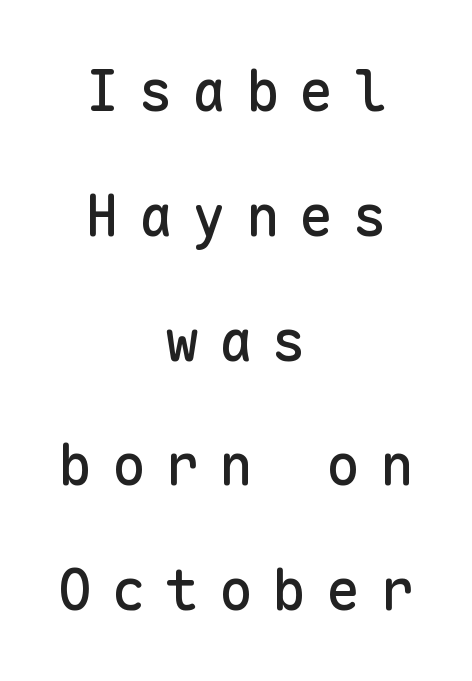
{"serif": "no", "italic": "no", "width": "normal", "stroke_contrast": "low", "x_height": "medium", "monospaced": "yes", "underline": "no", "align": "center", "line_spacing": "loose", "line_spacing_ratio": 2.19, "letter_spacing": "wide", "letter_spacing_em": 0.34, "glyph_px": 57}
